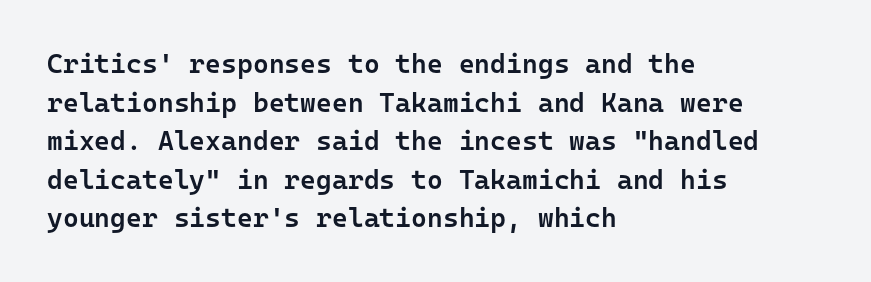
{"italic": "no", "bold": "semi", "underline": "no", "align": "left", "line_spacing": "normal", "line_spacing_ratio": 1.43, "letter_spacing": "normal", "letter_spacing_em": 0.0, "glyph_px": 27}
